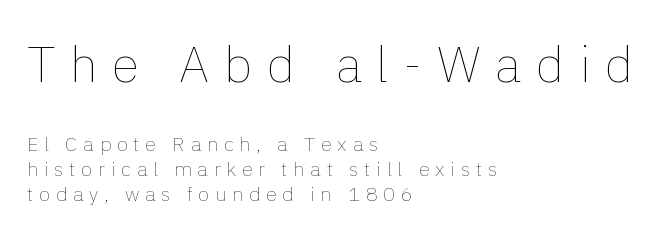
{"italic": "no", "bold": "no", "weight": "thin", "width": "normal", "stroke_contrast": "low", "x_height": "medium", "monospaced": "no", "underline": "no", "align": "left", "line_spacing_ratio": 1.24, "letter_spacing": "wide", "letter_spacing_em": 0.29, "larger_block": "first", "size_ratio": 2.5, "glyph_px": 50}
